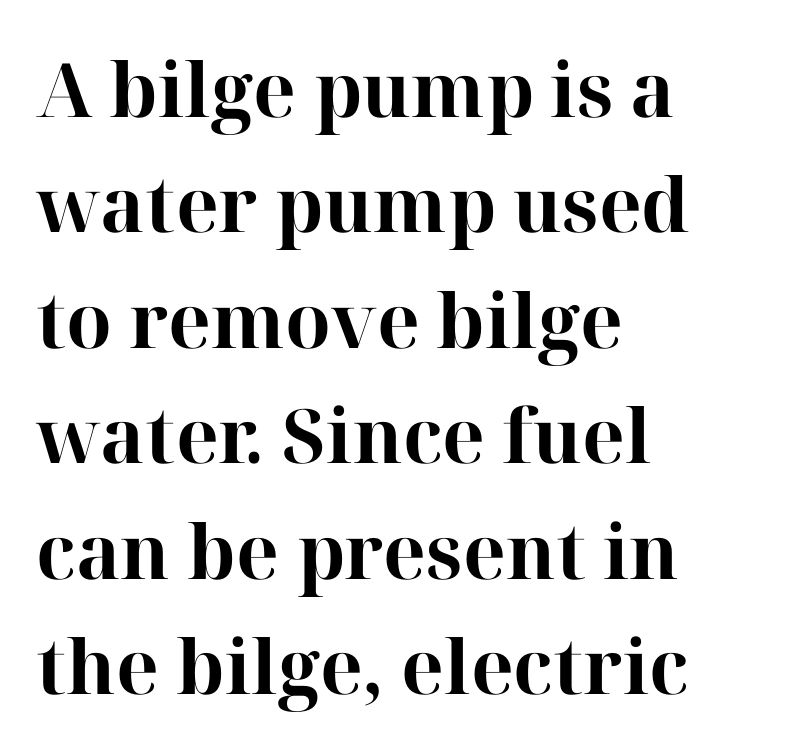
{"serif": "yes", "italic": "no", "bold": "yes", "weight": "bold", "width": "normal", "stroke_contrast": "high", "x_height": "medium", "monospaced": "no", "underline": "no", "align": "left", "line_spacing": "normal", "line_spacing_ratio": 1.54, "letter_spacing": "normal", "letter_spacing_em": 0.0, "glyph_px": 75}
